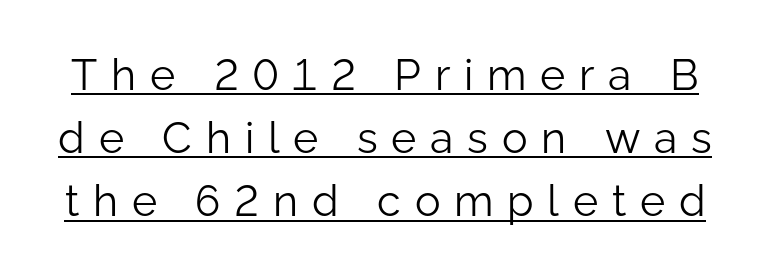
{"serif": "no", "italic": "no", "bold": "no", "weight": "light", "width": "normal", "stroke_contrast": "low", "x_height": "medium", "monospaced": "no", "underline": "yes", "line_spacing": "normal", "line_spacing_ratio": 1.47, "letter_spacing": "wide", "letter_spacing_em": 0.32, "glyph_px": 43}
